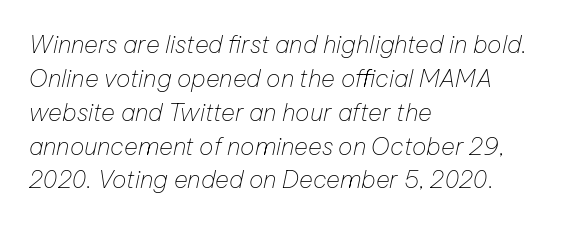
The image shows 24 px text type, italic (leaning right); set left-aligned, normal line spacing (1.41x), normal letter spacing, not underlined.
